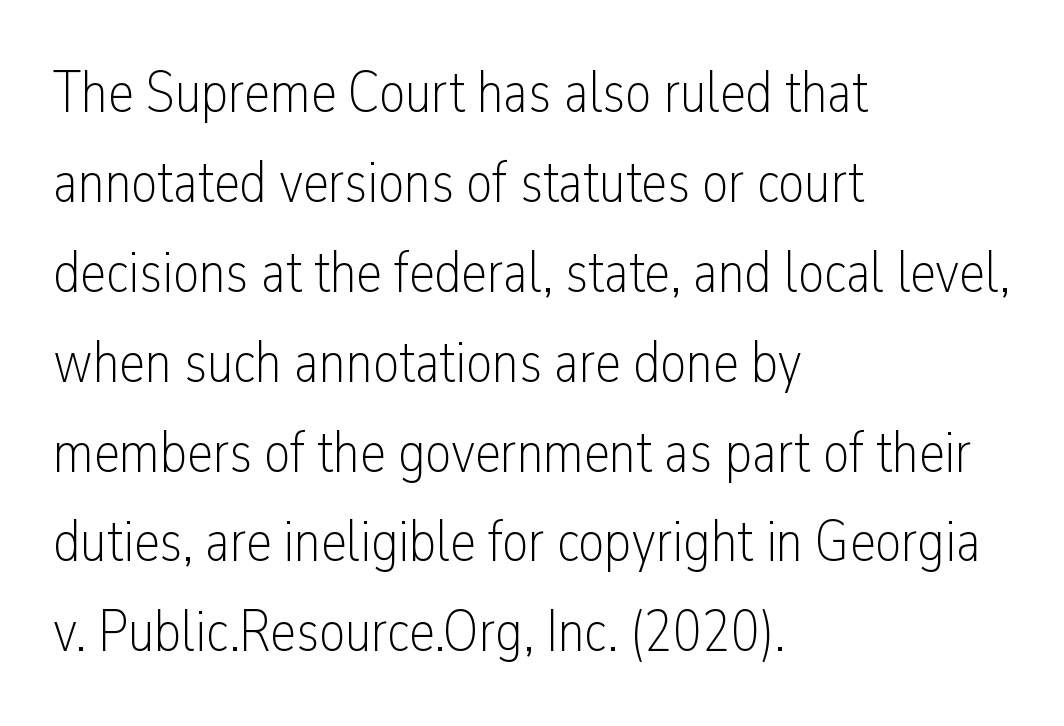
The type sits square on the baseline with zero lean. This sample uses a sans-serif face. How are the letters spaced? Ordinarily, with no added tracking. Proportional: the letters do not fall into vertical columns. Left-aligned paragraph, ragged on the right.
